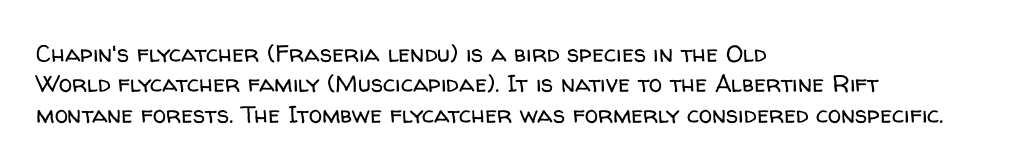
The image shows 24 px text type, upright; set left-aligned, normal line spacing (1.27x), normal letter spacing, not underlined.
